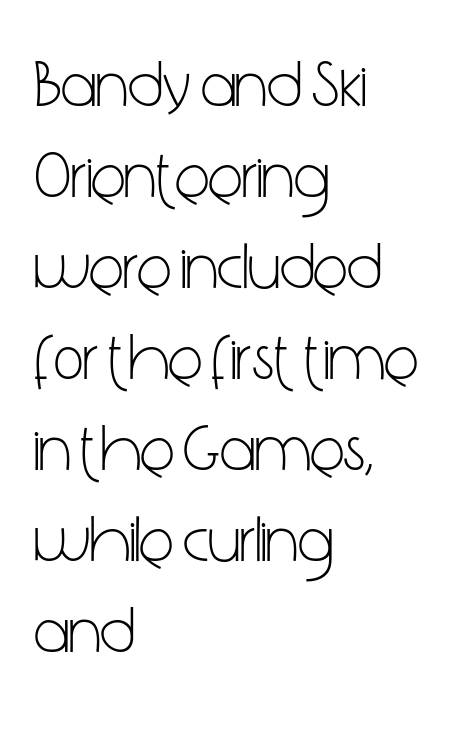
The glyphs are unaccompanied by any horizontal stroke below them. Examine the stroke ends and you'll find no serifs. Reading down the column, the eye jumps a familiar distance to each next line. If you drew a line through each stem, it would be perfectly vertical. The rag falls on the right side of this text block. Varying glyph widths throughout — classic text-font behaviour.
